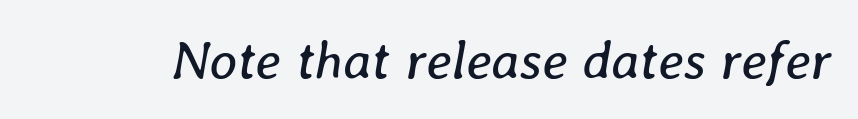
The image shows 54 px regular-weight type, italic (leaning right); set normal letter spacing, not underlined; low stroke contrast and a medium x-height.
